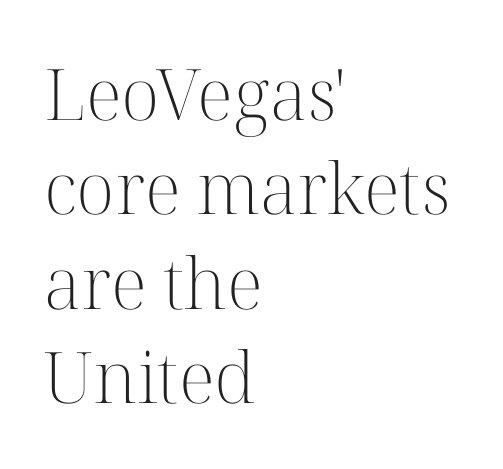
Decoration check: the copy has no underline. Whoever set this chose a conventional vertical rhythm. The letters carry serifs — small finishing strokes at the ends of their stems. These lines were composed using upright roman letters. A typesetter would call this proportional, since set widths differ per character. Left-aligned paragraph, ragged on the right.
